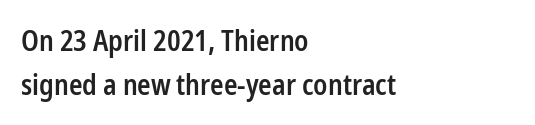
The image shows 28 px semibold, condensed sans-serif type, upright; set left-aligned, normal line spacing (1.57x), normal letter spacing, not underlined; low stroke contrast and a medium x-height.
